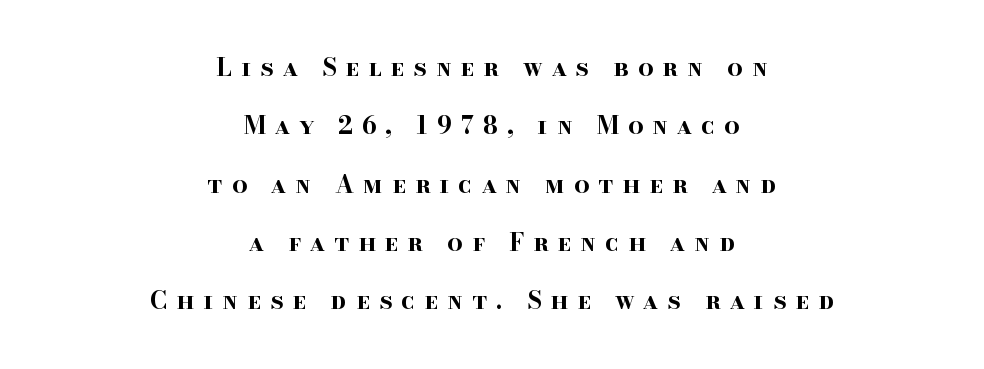
Each new line begins a long way beneath the previous one. You'd pick this weight for a headline — it's a proper bold. Neither beginnings nor endings align; midpoints do. The tracking jumps out immediately: characters are airy and widely separated. The specimen omits any rule beneath the text block's lines. Italic: no, the glyphs are upright roman.
